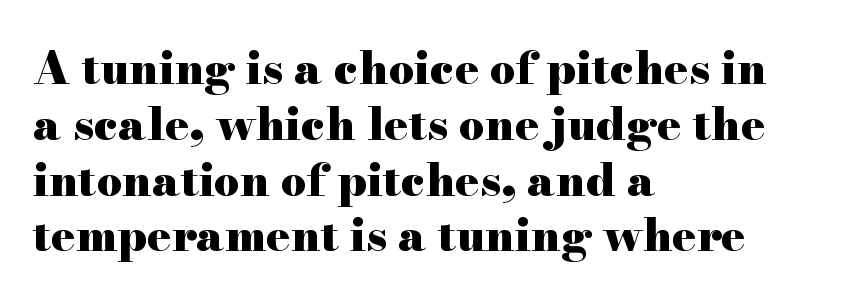
Q: Is the text bold? A: Yes.
Q: Is the text italic (slanted)? A: No, it is upright.
Q: Is the typeface a serif or a sans-serif typeface? A: Serif.
Q: Is the text underlined? A: No.
Q: How is the paragraph aligned? A: Left-aligned.
Q: Is the spacing between letters normal or unusually wide? A: Normal.
Q: Width (condensed, normal, or wide)? A: Wide.
Q: Stroke contrast? A: High.
Q: x-height? A: Small.
Q: Monospaced? A: No.
